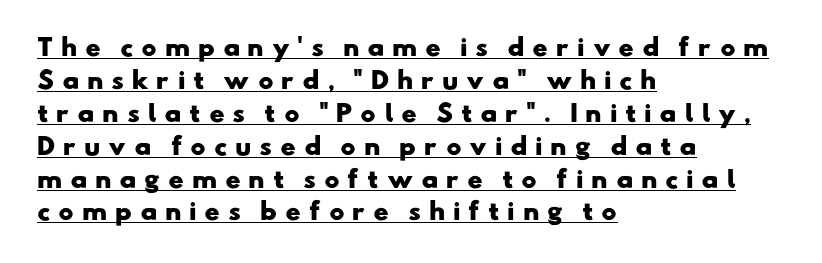
The image shows 23 px bold type; set left-aligned, normal line spacing (1.43x), unusually wide letter spacing (+0.33 em), underlined.
